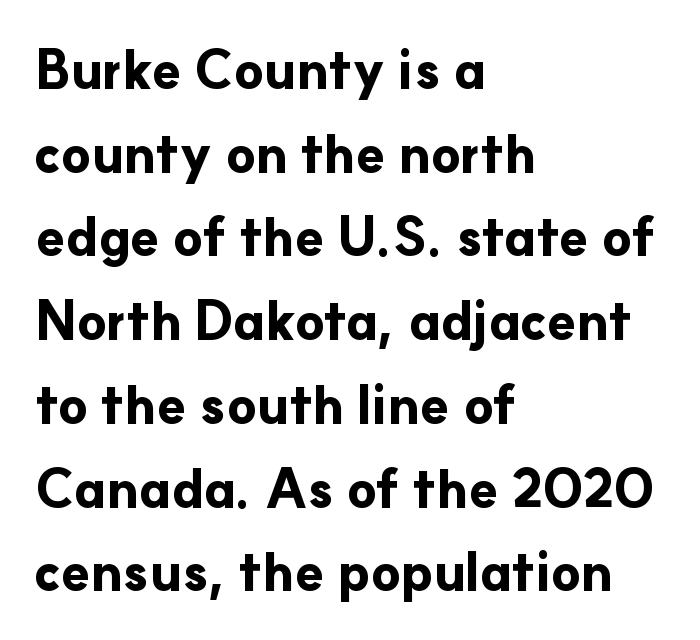
Here the designer chose a conventional face with non-uniform glyph widths. Ascenders rise straight up at ninety degrees. As a designer I'd log this as weight 700, bold. Bare-footed words on every line. Vertical spacing — default.
